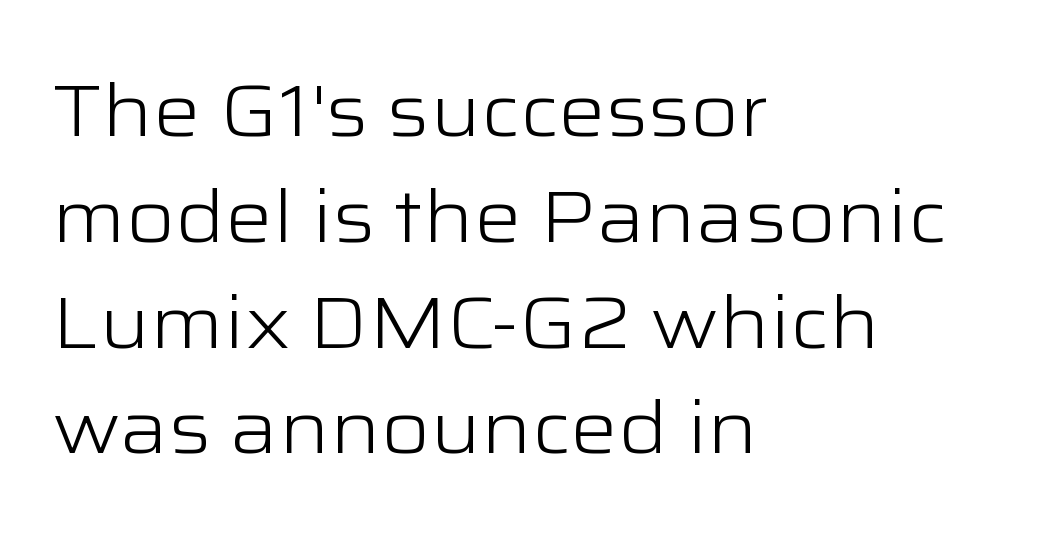
Q: Is the text bold? A: No.
Q: Is the text italic (slanted)? A: No, it is upright.
Q: Is the typeface a serif or a sans-serif typeface? A: Sans-serif.
Q: Is the text underlined? A: No.
Q: How is the paragraph aligned? A: Left-aligned.
Q: Is the spacing between letters normal or unusually wide? A: Normal.
Q: Is the spacing between lines tight, normal or loose? A: Normal.
Q: Width (condensed, normal, or wide)? A: Wide.
Q: Stroke contrast? A: Low.
Q: x-height? A: Medium.
Q: Monospaced? A: No.
